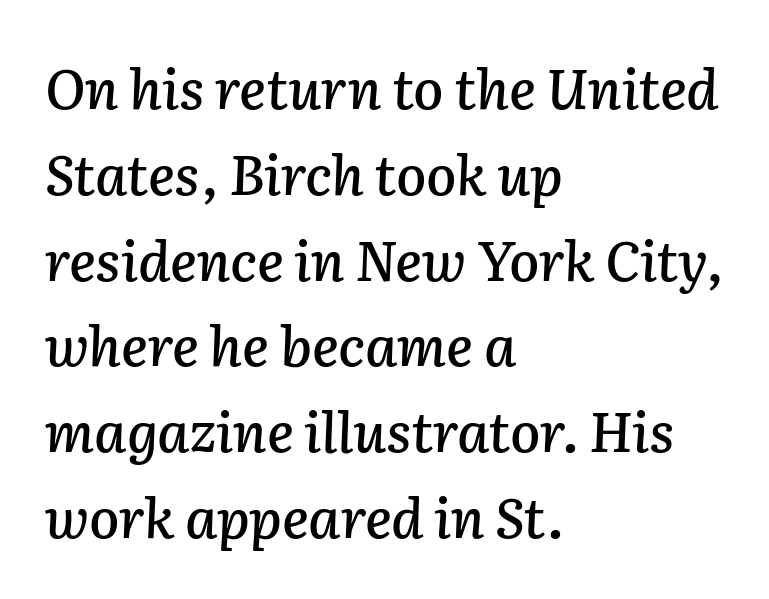
{"italic": "yes", "lean": "right", "slant_degrees": 2, "width": "normal", "stroke_contrast": "low", "x_height": "medium", "monospaced": "no", "underline": "no", "align": "left", "line_spacing": "normal", "line_spacing_ratio": 1.56, "letter_spacing": "normal", "letter_spacing_em": 0.0, "glyph_px": 55}
